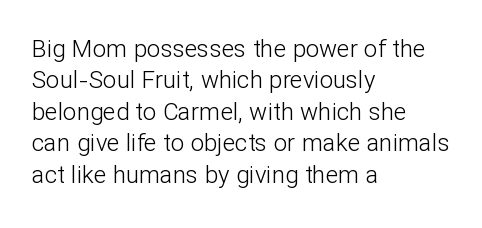
Q: Is the text bold? A: No.
Q: Is the text italic (slanted)? A: No, it is upright.
Q: Is the text underlined? A: No.
Q: How is the paragraph aligned? A: Left-aligned.
Q: Is the spacing between letters normal or unusually wide? A: Normal.
Q: Is the spacing between lines tight, normal or loose? A: Normal.
